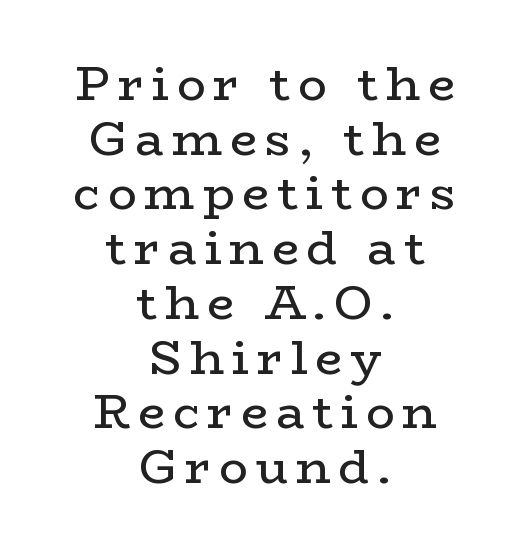
{"serif": "yes", "italic": "no", "bold": "no", "weight": "regular", "width": "wide", "stroke_contrast": "low", "x_height": "medium", "monospaced": "no", "underline": "no", "align": "center", "line_spacing": "tight", "line_spacing_ratio": 1.14, "glyph_px": 48}
